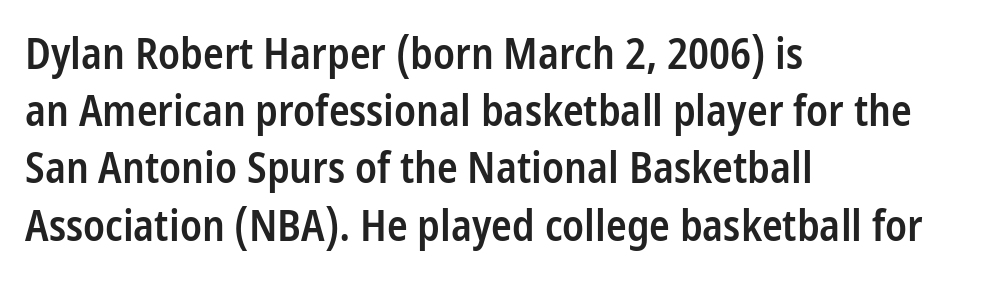
The image shows 43 px semibold, condensed sans-serif type, upright; set left-aligned, normal line spacing (1.33x), normal letter spacing, not underlined; low stroke contrast and a medium x-height.
